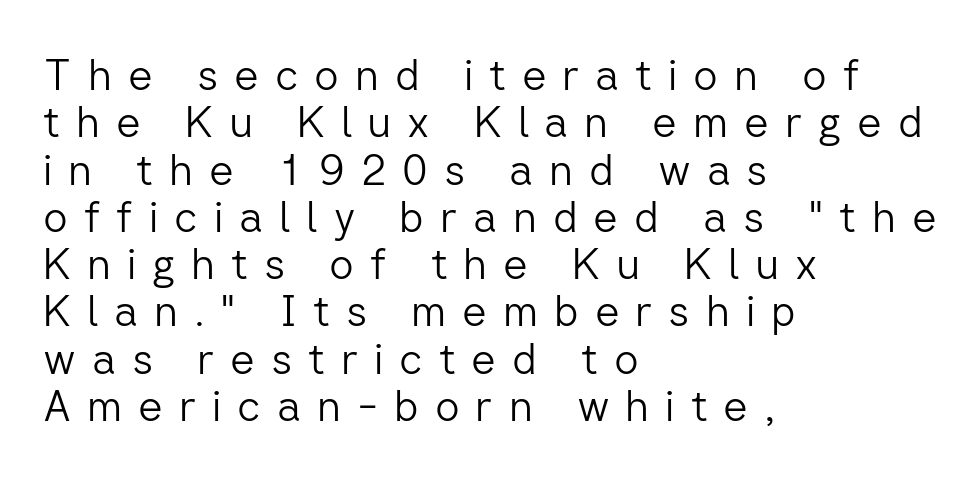
The image shows 43 px light sans-serif type, upright; set left-aligned, tight line spacing (1.1x), unusually wide letter spacing (+0.37 em), not underlined; low stroke contrast and a medium x-height.
